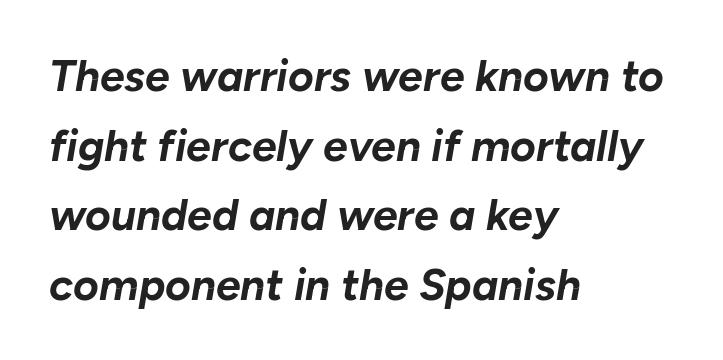
Q: Is the text bold? A: Yes.
Q: Is the text italic (slanted)? A: Yes, it leans right by about 10 degrees.
Q: Is the text underlined? A: No.
Q: How is the paragraph aligned? A: Left-aligned.
Q: Is the spacing between letters normal or unusually wide? A: Normal.
Q: Is the spacing between lines tight, normal or loose? A: Normal.
Q: Width (condensed, normal, or wide)? A: Normal.
Q: Stroke contrast? A: Low.
Q: x-height? A: Medium.
Q: Monospaced? A: No.
